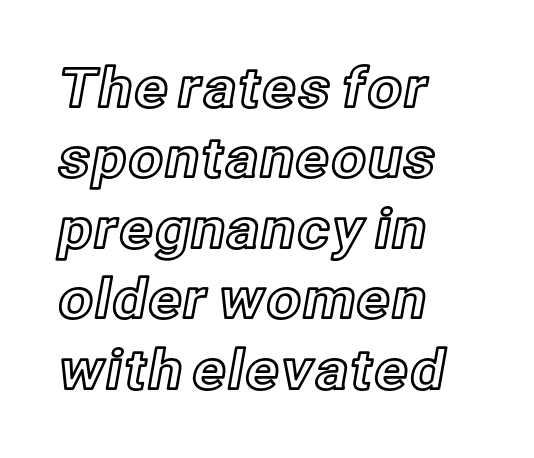
The image shows 55 px text type; set left-aligned, normal line spacing (1.28x), normal letter spacing, not underlined; a medium x-height.
